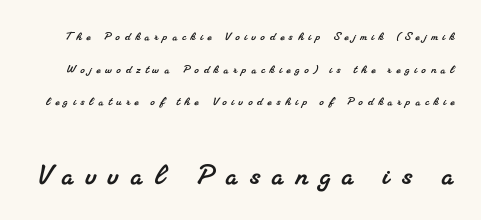
The image shows 34 px serif type; set loose line spacing (2.33x), unusually wide letter spacing (+0.35 em), not underlined; the second (bottom) block is 2.43x larger; medium stroke contrast and a small x-height.
